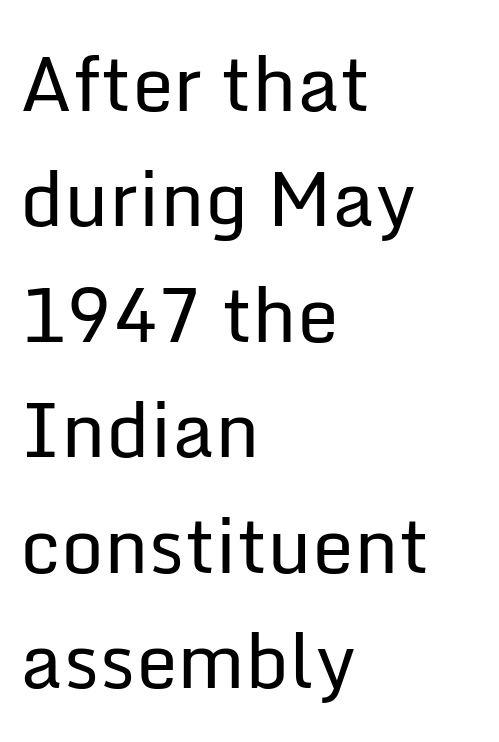
{"serif": "no", "italic": "no", "bold": "no", "weight": "regular", "width": "normal", "stroke_contrast": "low", "x_height": "medium", "monospaced": "no", "underline": "no", "align": "left", "line_spacing": "normal", "line_spacing_ratio": 1.54, "letter_spacing": "normal", "letter_spacing_em": 0.0, "glyph_px": 75}
